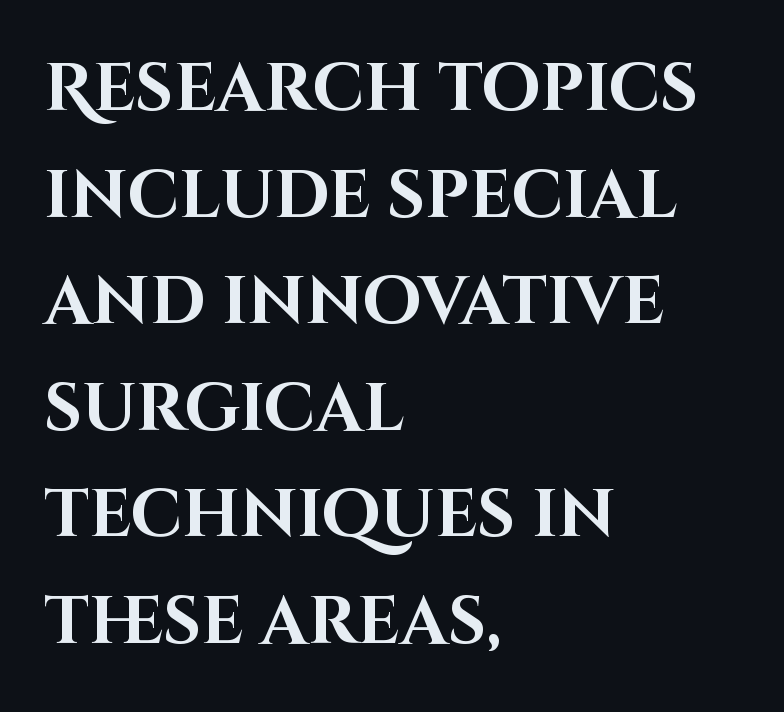
The image shows 67 px bold sans-serif type, upright; set left-aligned, normal line spacing (1.59x), normal letter spacing, not underlined; high stroke contrast and a large x-height.
